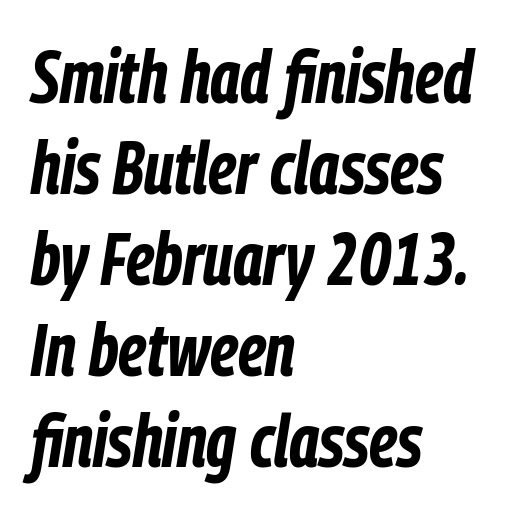
{"italic": "yes", "lean": "right", "slant_degrees": 9, "bold": "yes", "weight": "bold", "width": "condensed", "stroke_contrast": "low", "x_height": "medium", "monospaced": "no", "underline": "no", "align": "left", "line_spacing_ratio": 1.23, "letter_spacing": "normal", "letter_spacing_em": 0.0, "glyph_px": 74}
